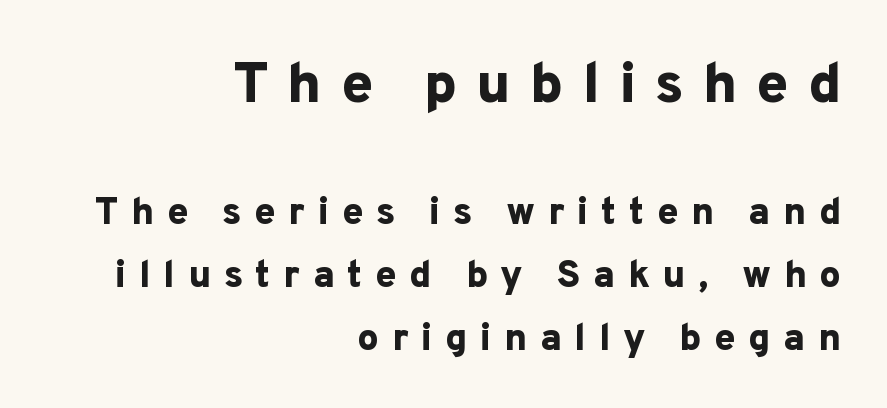
In terms of letterspacing, this is a distinctly airy, spread setting. No feet cap the strokes, marking this as sans-serif type. The rendering uses natural spacing where letterforms have individual widths. The block sitting higher on the canvas is the one with enlarged characters. The axis of the letterforms is exactly vertical.
